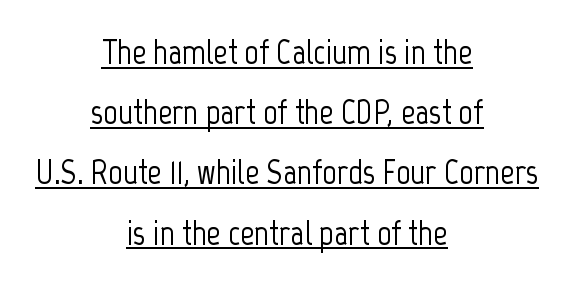
{"serif": "no", "italic": "no", "width": "condensed", "stroke_contrast": "low", "x_height": "medium", "monospaced": "no", "underline": "yes", "align": "center", "line_spacing_ratio": 1.72, "letter_spacing": "normal", "letter_spacing_em": 0.0, "glyph_px": 35}
